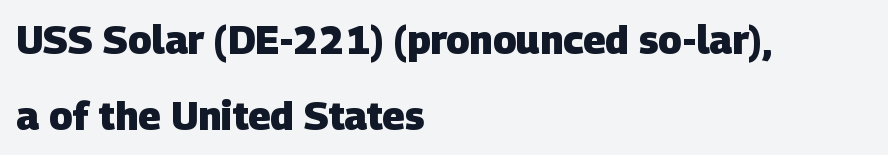
{"serif": "no", "bold": "yes", "weight": "heavy", "width": "normal", "stroke_contrast": "low", "x_height": "large", "monospaced": "no", "underline": "no", "align": "left", "line_spacing": "loose", "line_spacing_ratio": 1.94, "letter_spacing": "normal", "letter_spacing_em": 0.0, "glyph_px": 39}
